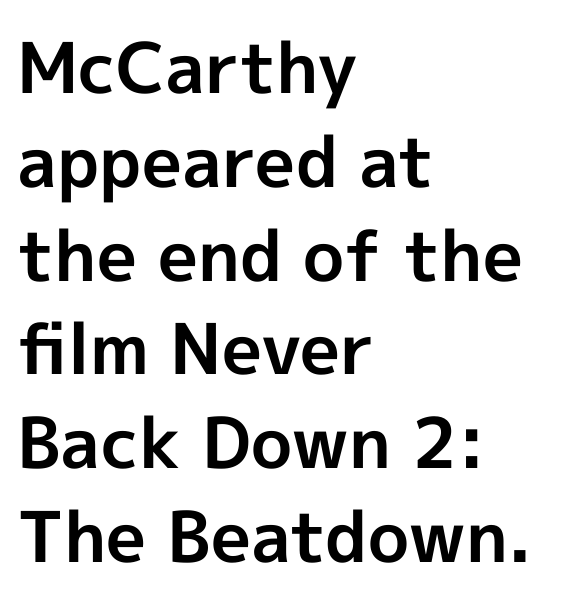
{"serif": "no", "italic": "no", "bold": "yes", "weight": "bold", "width": "normal", "x_height": "medium", "monospaced": "no", "underline": "no", "align": "left", "line_spacing": "normal", "line_spacing_ratio": 1.34, "letter_spacing": "normal", "letter_spacing_em": 0.0, "glyph_px": 70}
